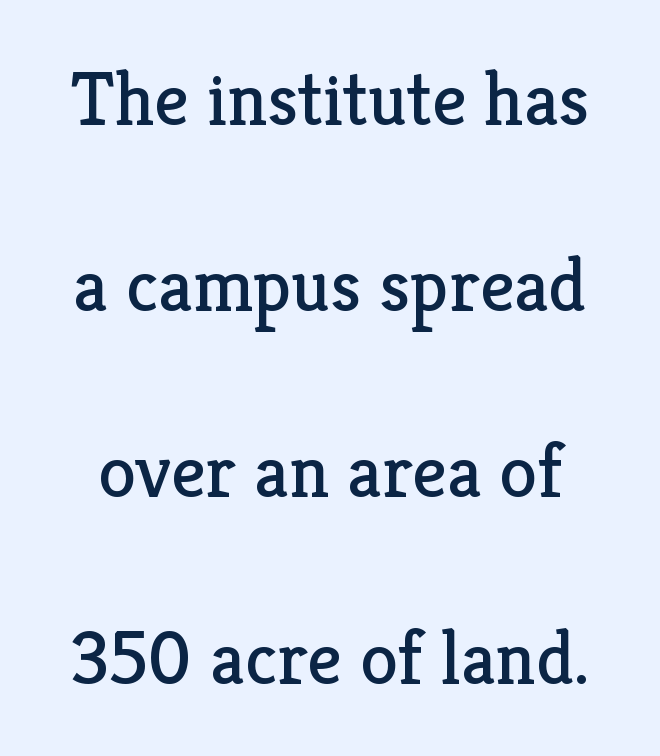
{"serif": "yes", "italic": "no", "bold": "no", "weight": "regular", "width": "normal", "stroke_contrast": "low", "x_height": "medium", "monospaced": "no", "underline": "no", "line_spacing": "loose", "line_spacing_ratio": 2.45, "letter_spacing": "normal", "letter_spacing_em": 0.0, "glyph_px": 76}
